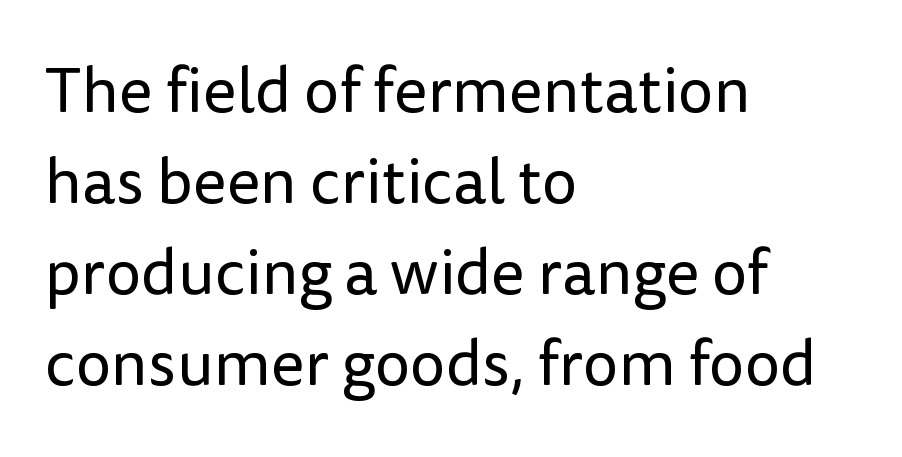
{"serif": "no", "italic": "no", "bold": "no", "weight": "regular", "width": "normal", "stroke_contrast": "low", "x_height": "medium", "monospaced": "no", "underline": "no", "align": "left", "line_spacing": "normal", "line_spacing_ratio": 1.42, "letter_spacing": "normal", "letter_spacing_em": 0.0, "glyph_px": 64}
